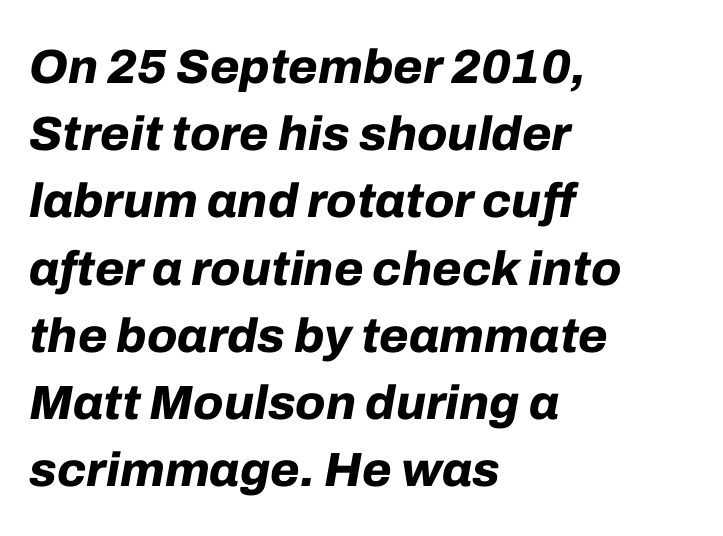
{"italic": "yes", "lean": "right", "slant_degrees": 10, "bold": "yes", "weight": "bold", "width": "normal", "stroke_contrast": "low", "x_height": "medium", "monospaced": "no", "underline": "no", "align": "left", "line_spacing": "normal", "line_spacing_ratio": 1.4, "letter_spacing": "normal", "letter_spacing_em": 0.0, "glyph_px": 48}
